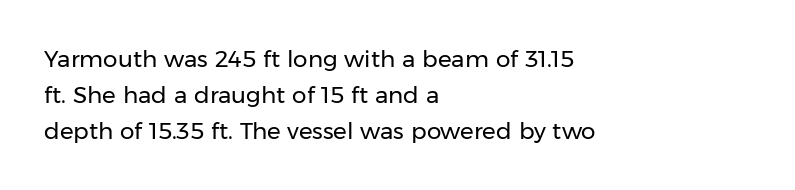
Q: Is the text bold? A: No.
Q: Is the text italic (slanted)? A: No, it is upright.
Q: Is the text underlined? A: No.
Q: How is the paragraph aligned? A: Left-aligned.
Q: Is the spacing between letters normal or unusually wide? A: Normal.
Q: Is the spacing between lines tight, normal or loose? A: Normal.
